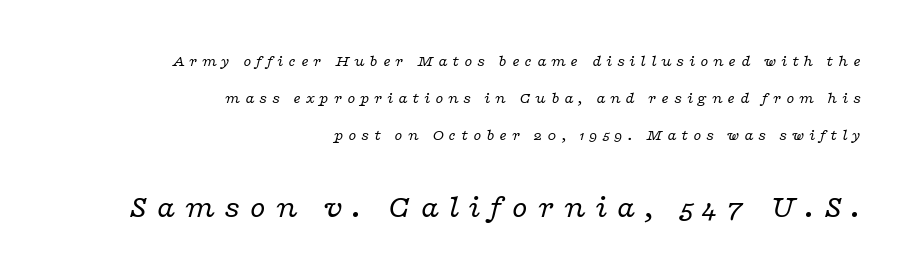
{"serif": "yes", "italic": "yes", "lean": "right", "slant_degrees": 16, "bold": "no", "weight": "regular", "width": "wide", "stroke_contrast": "low", "x_height": "medium", "monospaced": "no", "underline": "no", "align": "right", "line_spacing": "loose", "line_spacing_ratio": 2.32, "letter_spacing": "wide", "letter_spacing_em": 0.28, "larger_block": "second", "size_ratio": 2.0, "glyph_px": 32}
